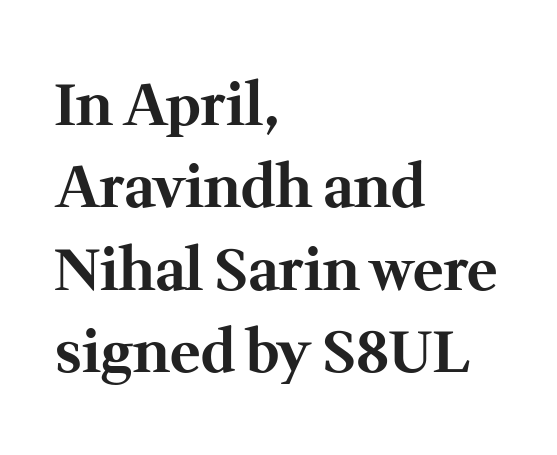
Q: Is the text bold? A: Yes.
Q: Is the text italic (slanted)? A: No, it is upright.
Q: Is the typeface a serif or a sans-serif typeface? A: Serif.
Q: Is the text underlined? A: No.
Q: How is the paragraph aligned? A: Left-aligned.
Q: Is the spacing between letters normal or unusually wide? A: Normal.
Q: Is the spacing between lines tight, normal or loose? A: Normal.
Q: Width (condensed, normal, or wide)? A: Normal.
Q: Stroke contrast? A: Medium.
Q: x-height? A: Medium.
Q: Monospaced? A: No.
